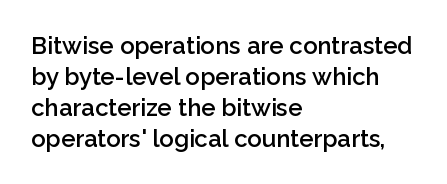
The image shows 24 px text type, upright; set left-aligned, normal line spacing (1.29x), normal letter spacing, not underlined.
